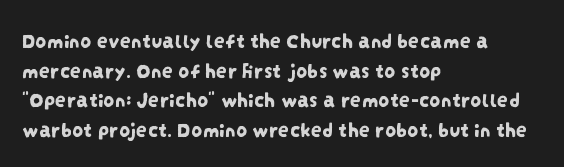
There is no visible air inserted between adjacent glyphs. Each line starts at the same left margin while the right side varies. The gap between lines stays unmarked. Vertical spacing — default.
